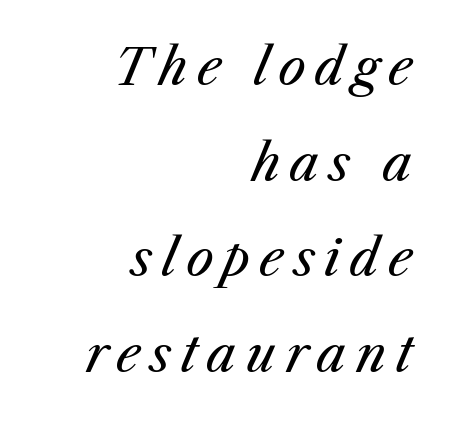
{"italic": "yes", "lean": "right", "slant_degrees": 25, "bold": "no", "weight": "regular", "width": "normal", "stroke_contrast": "medium", "x_height": "medium", "monospaced": "no", "underline": "no", "align": "right", "line_spacing": "loose", "line_spacing_ratio": 1.95, "glyph_px": 49}
